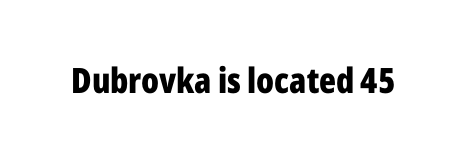
No feet cap the strokes, marking this as sans-serif type. The space directly below the letters is spotless. Notice how the stems are strictly vertical — no italics here. This is heavy type, rendered in bold. The passage shown is typed in a proportional face where columns would drift. The letters sit at their default tracking, neither squeezed nor spread.
